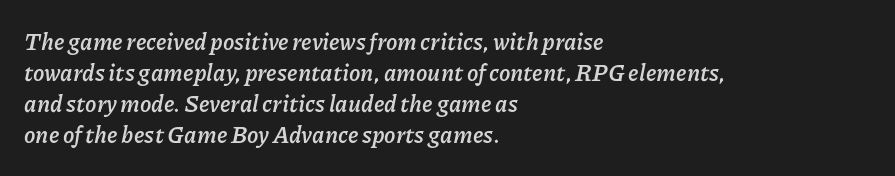
The image shows 23 px bold type, italic (leaning right); set left-aligned, normal line spacing (1.35x), normal letter spacing, not underlined.
